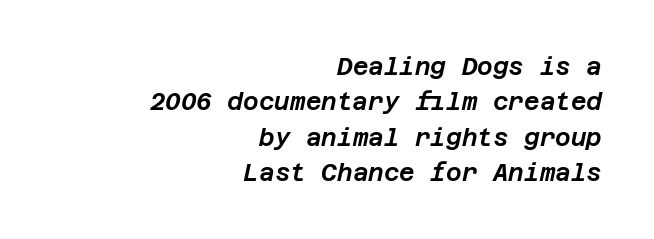
You could call the tracking neutral — neither tight nor loose. Each row of text sits above clean, open space. Whoever set this chose a conventional vertical rhythm. Would a proofreader flag this as italicized? Yes.
